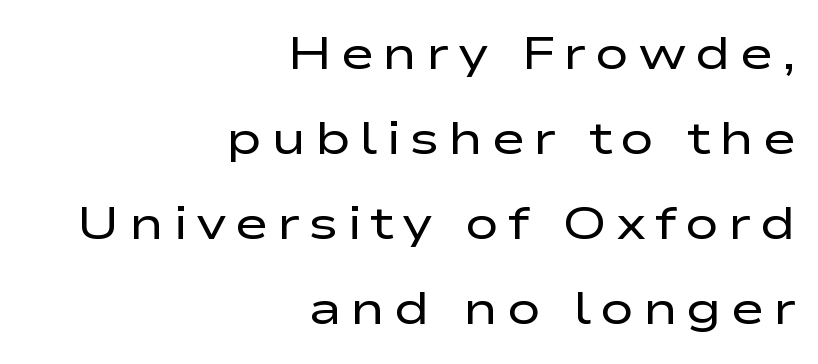
This sample uses an upright cut, with every glyph sitting square on the baseline. Layout note: lines flush right. Proportional: the letters do not fall into vertical columns. The passage shown is not bold in any degree. The passage shown is not underscored anywhere.
